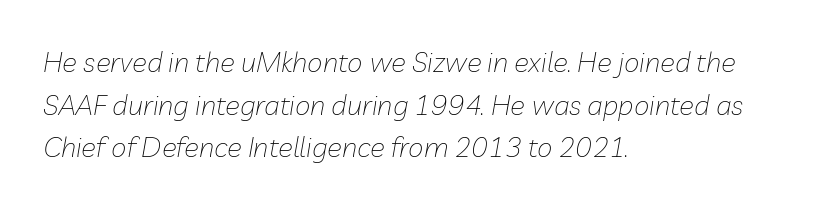
Ink coverage per letter is moderate at most. Do the characters align in a grid? No, the font is proportional. Notice how descenders clear the ascenders below comfortably — that's standard leading. The paragraph has a hard left edge and a soft right edge. Emphasis-style slanted type is in use.
